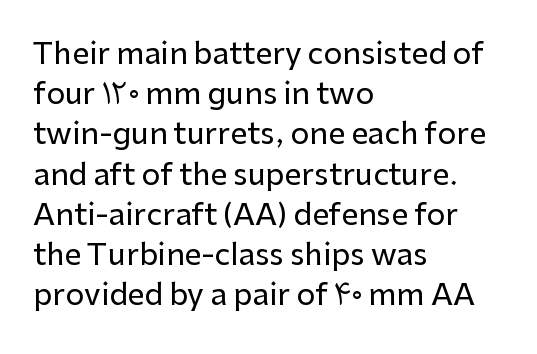
{"serif": "no", "italic": "no", "width": "normal", "stroke_contrast": "low", "x_height": "medium", "monospaced": "no", "underline": "no", "align": "left", "line_spacing": "normal", "line_spacing_ratio": 1.34, "letter_spacing": "normal", "letter_spacing_em": 0.0, "glyph_px": 30}
